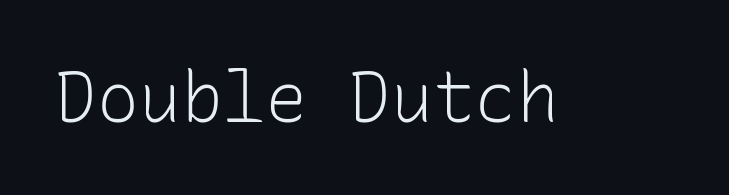
Words float on clear page, feet unadorned. These lines are rendered in a fixed-pitch font. Look at the tracking — it's just the regular setting, nothing added. It's the straight-up-and-down kind of type. You can tell from the bare stems that sans-serif type was used. Summary of weight: not heavy and not bold.
